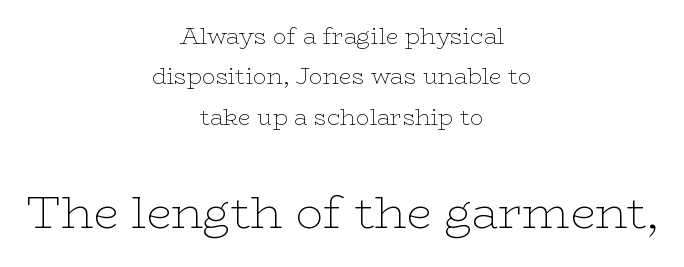
The emphasis by scale lands on block number two, below. You could not count columns in this text — the font is proportionally spaced. Stem width sits at or under what a default text font uses. Centered paragraph, ragged on both sides.
